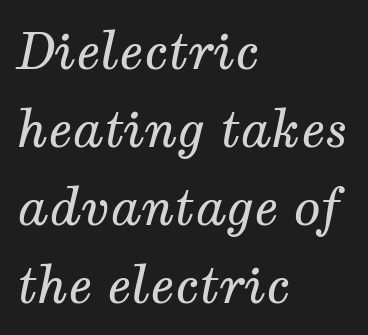
The font's italic variant was chosen for this text. Compared with typical body copy, the letter spacing here is the same. The rows are spaced the way most documents space them. Check where the strokes stop: tiny serifs finish them off.
